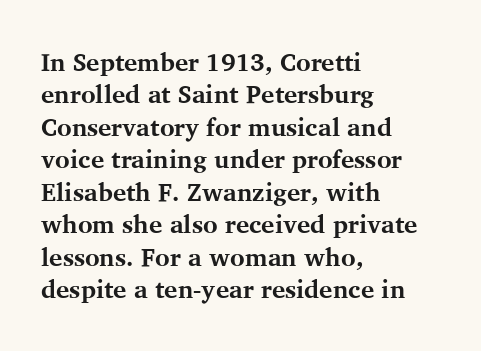
The image shows 25 px bold type, upright; set left-aligned, normal line spacing (1.3x), normal letter spacing, not underlined.
